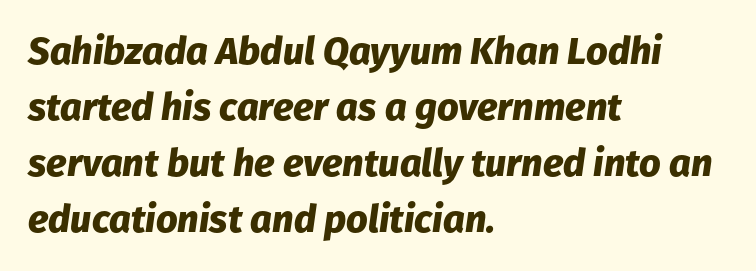
Q: Is the text bold? A: Yes.
Q: Is the text italic (slanted)? A: Yes, it leans right by about 8 degrees.
Q: Is the text underlined? A: No.
Q: How is the paragraph aligned? A: Left-aligned.
Q: Is the spacing between letters normal or unusually wide? A: Normal.
Q: Is the spacing between lines tight, normal or loose? A: Normal.
Q: Width (condensed, normal, or wide)? A: Normal.
Q: Stroke contrast? A: Low.
Q: x-height? A: Medium.
Q: Monospaced? A: No.
